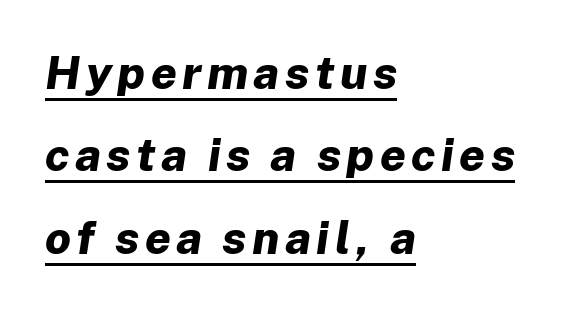
{"italic": "yes", "lean": "right", "slant_degrees": 8, "bold": "yes", "weight": "bold", "width": "normal", "stroke_contrast": "low", "x_height": "medium", "monospaced": "no", "underline": "yes", "align": "left", "line_spacing_ratio": 1.79, "glyph_px": 46}
